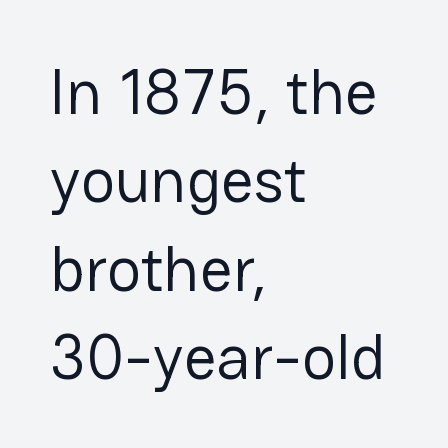
The image shows 64 px regular-weight sans-serif type, upright; set left-aligned, normal line spacing (1.38x), normal letter spacing, not underlined; low stroke contrast and a medium x-height.
